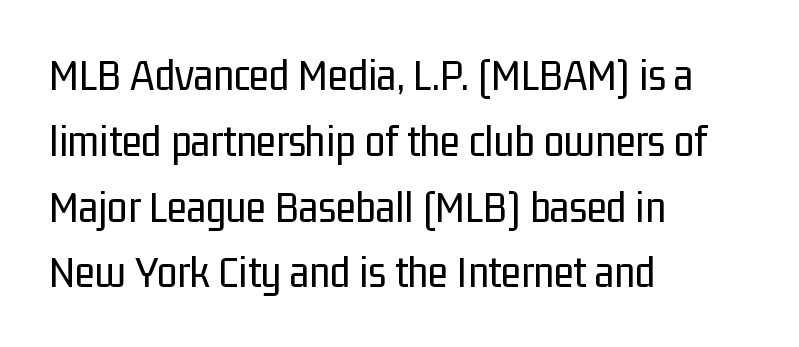
Q: Is the text bold? A: No.
Q: Is the text italic (slanted)? A: No, it is upright.
Q: Is the typeface a serif or a sans-serif typeface? A: Sans-serif.
Q: Is the text underlined? A: No.
Q: How is the paragraph aligned? A: Left-aligned.
Q: Is the spacing between letters normal or unusually wide? A: Normal.
Q: Is the spacing between lines tight, normal or loose? A: Normal.
Q: Width (condensed, normal, or wide)? A: Condensed.
Q: Stroke contrast? A: Low.
Q: x-height? A: Medium.
Q: Monospaced? A: No.
